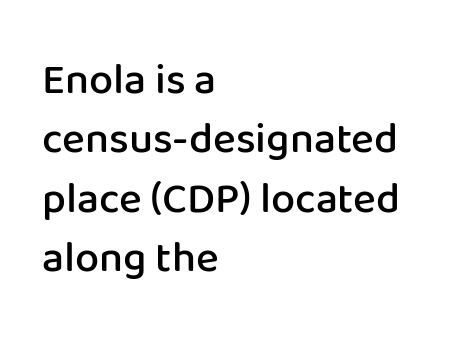
Q: Is the text bold? A: Semi-bold.
Q: Is the text italic (slanted)? A: No, it is upright.
Q: Is the typeface a serif or a sans-serif typeface? A: Sans-serif.
Q: Is the text underlined? A: No.
Q: How is the paragraph aligned? A: Left-aligned.
Q: Is the spacing between letters normal or unusually wide? A: Normal.
Q: Is the spacing between lines tight, normal or loose? A: Normal.
Q: Width (condensed, normal, or wide)? A: Normal.
Q: Stroke contrast? A: Low.
Q: x-height? A: Medium.
Q: Monospaced? A: No.
